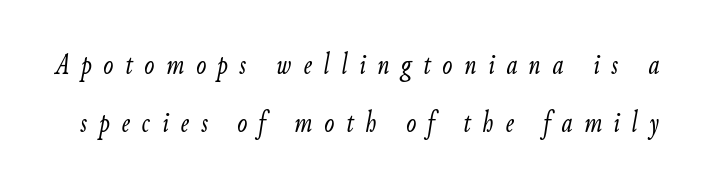
{"italic": "yes", "lean": "right", "slant_degrees": 9, "bold": "no", "weight": "light", "width": "condensed", "stroke_contrast": "low", "x_height": "small", "monospaced": "no", "underline": "no", "line_spacing": "loose", "line_spacing_ratio": 1.92, "letter_spacing": "wide", "letter_spacing_em": 0.39, "glyph_px": 30}
